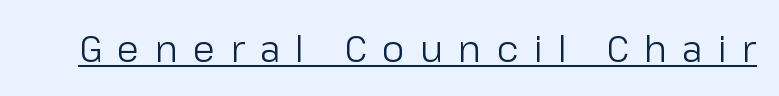
Stems and bowls with no extra thickness — not bold. Is there any slant? The stems are plumb. Is this a fixed-width face? No — the glyphs have proportional, varying widths. The sample's only ornament is a line tracing under the words. The passage shown is typeset with a sans-serif family.
